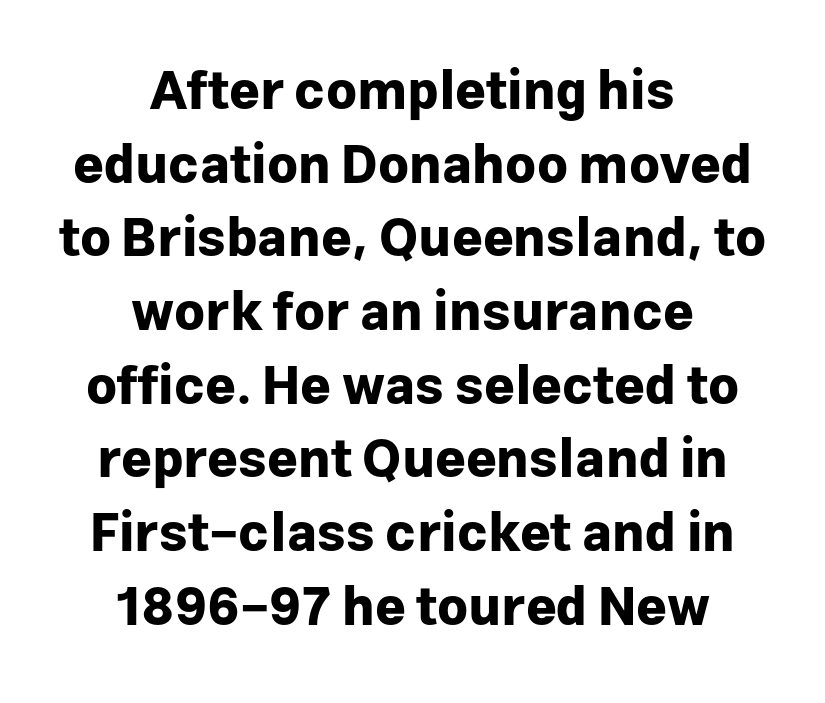
The image shows 53 px bold sans-serif type, upright; set centered, normal line spacing (1.39x), normal letter spacing, not underlined; low stroke contrast and a medium x-height.
